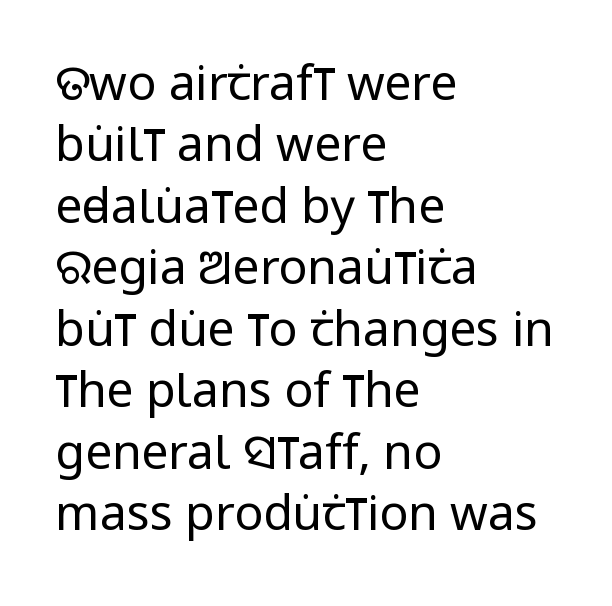
The image shows 48 px regular-weight, condensed sans-serif type, upright; set left-aligned, normal line spacing (1.28x), normal letter spacing, not underlined; low stroke contrast and a large x-height.
